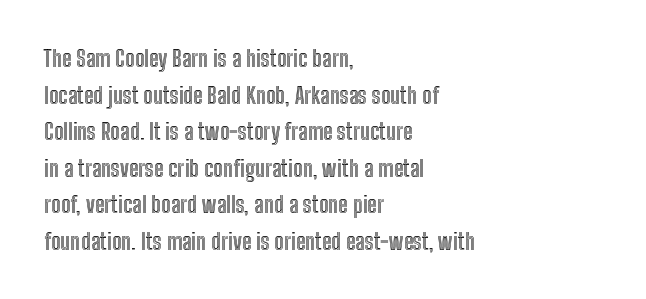
{"italic": "no", "underline": "no", "align": "left", "line_spacing": "normal", "line_spacing_ratio": 1.59, "letter_spacing": "normal", "letter_spacing_em": 0.0, "glyph_px": 23}
